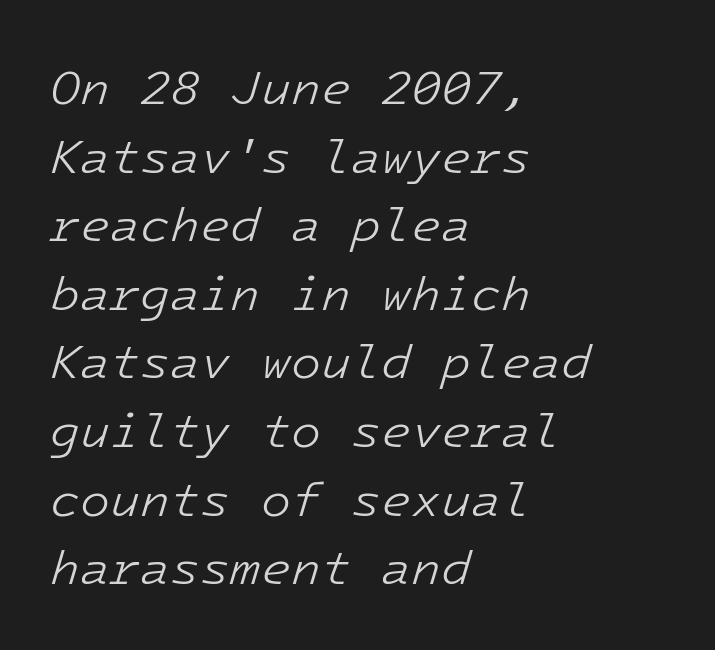
Q: Is the text bold? A: No.
Q: Is the text italic (slanted)? A: Yes, it leans right by about 16 degrees.
Q: Is the text underlined? A: No.
Q: How is the paragraph aligned? A: Left-aligned.
Q: Is the spacing between letters normal or unusually wide? A: Normal.
Q: Is the spacing between lines tight, normal or loose? A: Normal.
Q: Width (condensed, normal, or wide)? A: Normal.
Q: Stroke contrast? A: Low.
Q: x-height? A: Medium.
